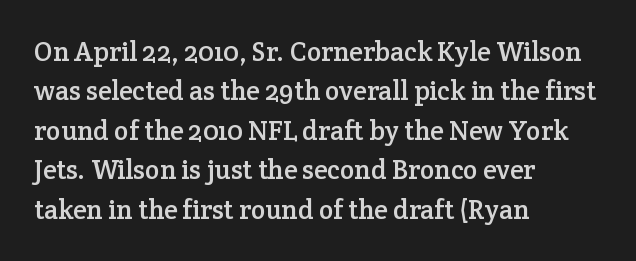
{"italic": "no", "underline": "no", "align": "left", "line_spacing": "normal", "line_spacing_ratio": 1.46, "letter_spacing": "normal", "letter_spacing_em": 0.0, "glyph_px": 27}
